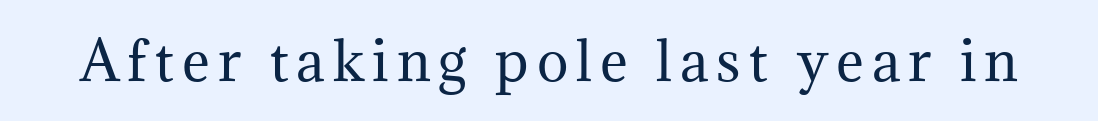
{"serif": "yes", "italic": "no", "bold": "no", "weight": "regular", "width": "normal", "stroke_contrast": "medium", "x_height": "medium", "monospaced": "no", "underline": "no", "glyph_px": 53}
